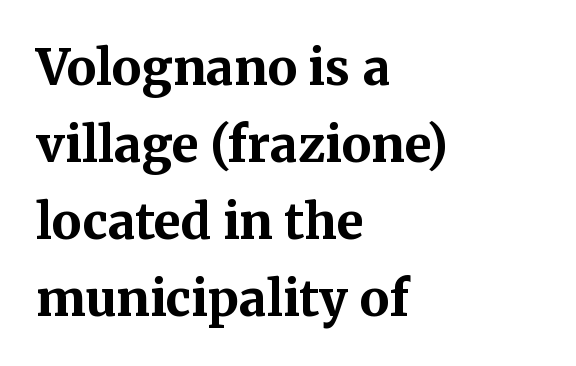
The image shows 49 px bold serif type, upright; set left-aligned, normal line spacing (1.57x), normal letter spacing, not underlined; medium stroke contrast and a medium x-height.
